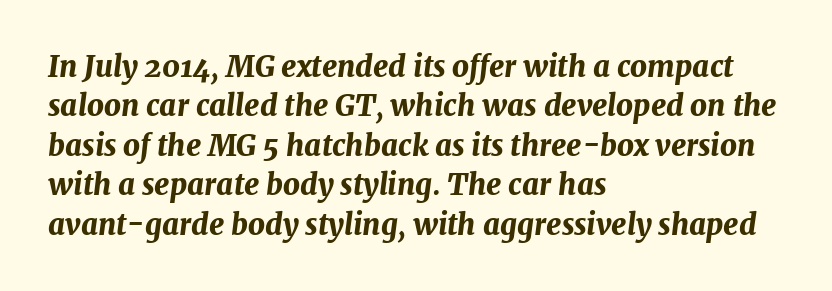
Normally led — the rows are evenly, conventionally spaced. Style check: oblique. The face used here is proportionally spaced, like ordinary book or web type. Weight check: bold — yes, fully. Caption: multi-line text, flush left, ragged right. The area under the type is left untouched.
